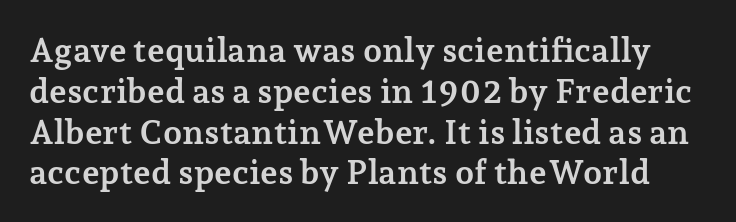
Q: Is the text bold? A: Yes.
Q: Is the text italic (slanted)? A: No, it is upright.
Q: Is the typeface a serif or a sans-serif typeface? A: Serif.
Q: Is the text underlined? A: No.
Q: Is the spacing between letters normal or unusually wide? A: Normal.
Q: Width (condensed, normal, or wide)? A: Normal.
Q: Stroke contrast? A: Low.
Q: x-height? A: Medium.
Q: Monospaced? A: No.
